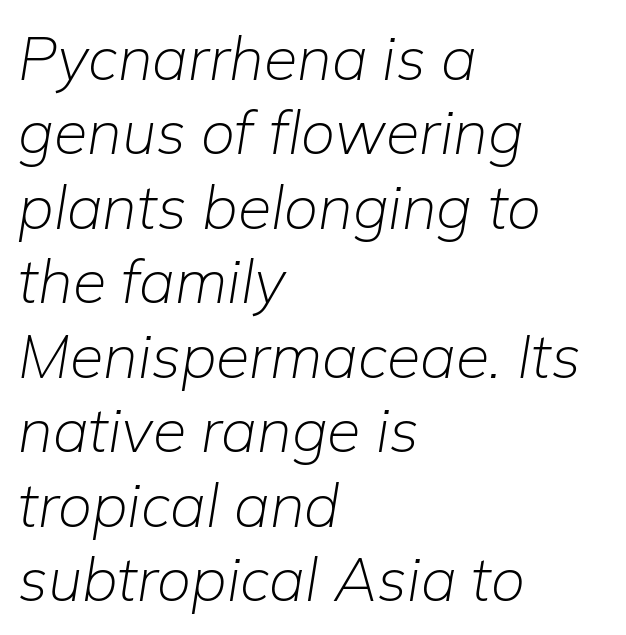
{"italic": "yes", "lean": "right", "slant_degrees": 9, "bold": "no", "weight": "light", "width": "normal", "stroke_contrast": "low", "x_height": "medium", "monospaced": "no", "underline": "no", "align": "left", "line_spacing_ratio": 1.22, "letter_spacing": "normal", "letter_spacing_em": 0.0, "glyph_px": 61}
